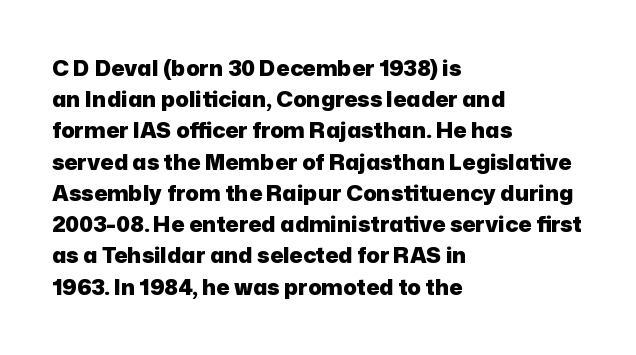
The image shows 22 px bold type, upright; set left-aligned, normal line spacing (1.42x), normal letter spacing, not underlined.
